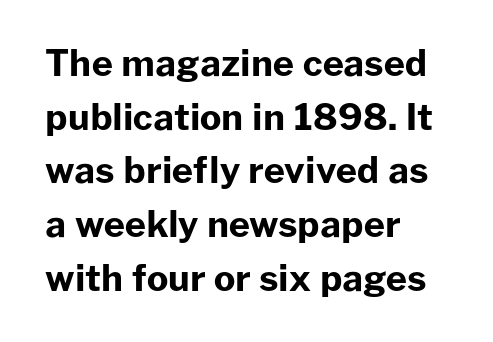
Compared with typical paragraphs, the rows here are spaced about the same. It's the straight-up-and-down kind of type. Each letter's strokes conclude bluntly, with no projecting serifs. Inter-character spacing is left at the font's built-in metrics.
